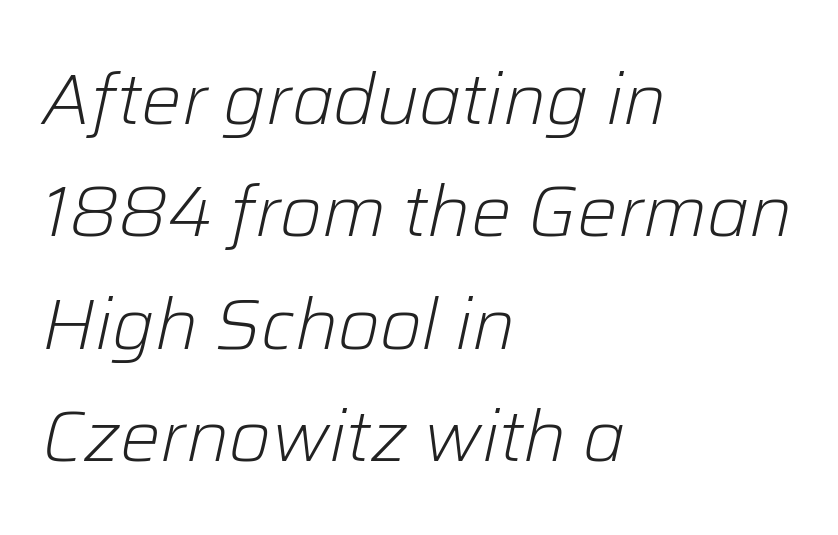
{"italic": "yes", "lean": "right", "slant_degrees": 12, "bold": "no", "weight": "light", "width": "normal", "stroke_contrast": "low", "x_height": "medium", "monospaced": "no", "underline": "no", "align": "left", "line_spacing": "normal", "line_spacing_ratio": 1.56, "letter_spacing": "normal", "letter_spacing_em": 0.0, "glyph_px": 72}
